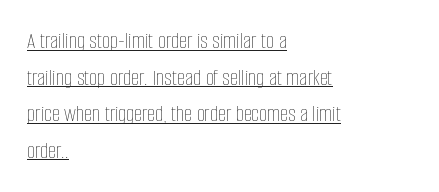
{"italic": "no", "bold": "no", "underline": "yes", "align": "left", "line_spacing": "normal", "line_spacing_ratio": 1.59, "letter_spacing": "normal", "letter_spacing_em": 0.0, "glyph_px": 23}
